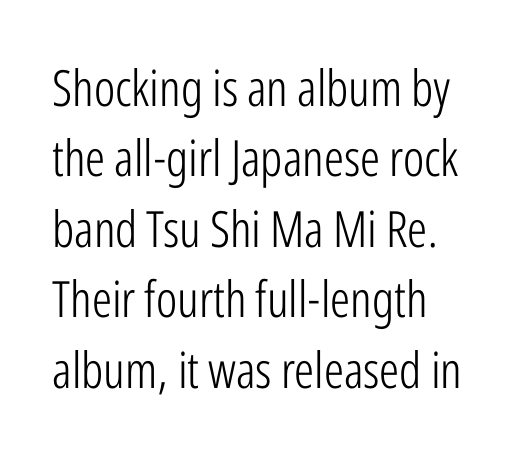
The image shows 50 px light, condensed sans-serif type, upright; set left-aligned, normal line spacing (1.41x), normal letter spacing, not underlined; low stroke contrast and a medium x-height.
